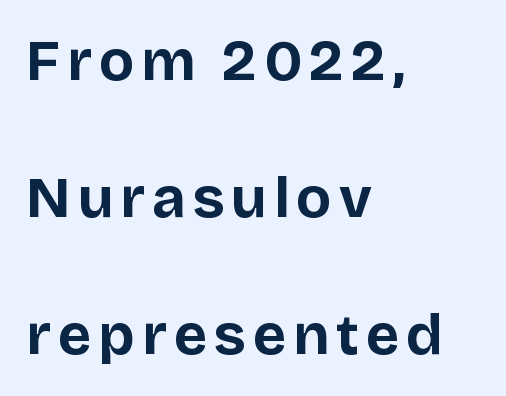
The passage shown is typeset with a sans-serif family. Do the characters align in a grid? No, the font is proportional. The words here are not underlined. Short and long lines alike share a common starting point at left.
